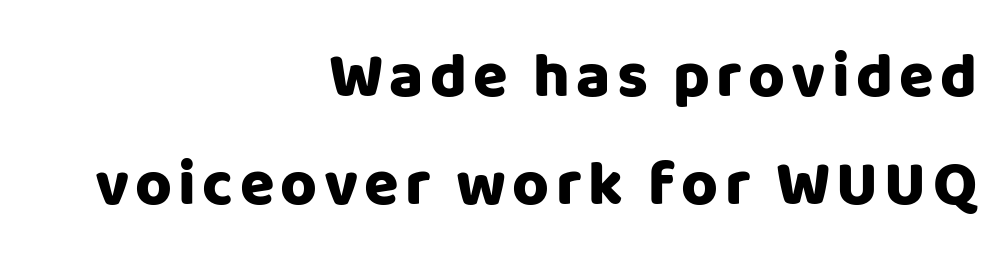
{"serif": "no", "italic": "no", "width": "normal", "stroke_contrast": "low", "x_height": "large", "monospaced": "no", "underline": "no", "align": "right", "line_spacing_ratio": 1.72, "glyph_px": 63}
